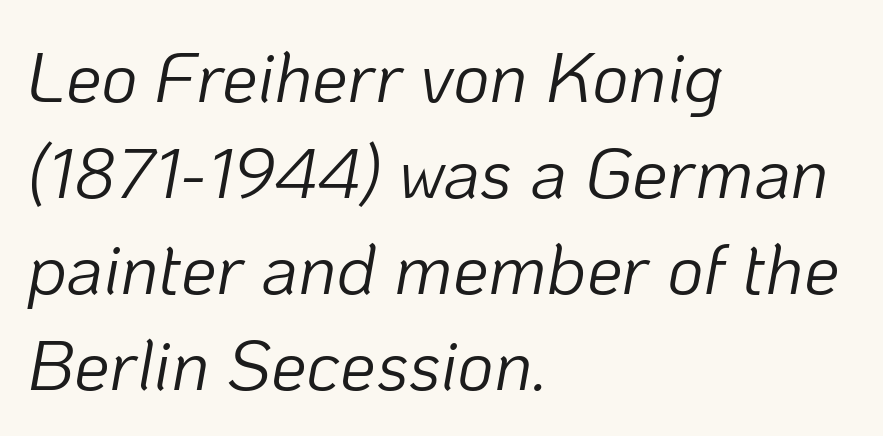
Q: Is the text bold? A: No.
Q: Is the text italic (slanted)? A: Yes, it leans right by about 10 degrees.
Q: Is the text underlined? A: No.
Q: How is the paragraph aligned? A: Left-aligned.
Q: Is the spacing between letters normal or unusually wide? A: Normal.
Q: Is the spacing between lines tight, normal or loose? A: Normal.
Q: Width (condensed, normal, or wide)? A: Normal.
Q: Stroke contrast? A: Low.
Q: x-height? A: Medium.
Q: Monospaced? A: No.
